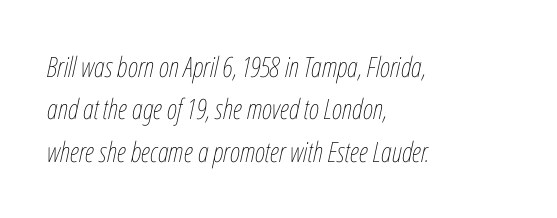
The image shows 28 px thin, condensed type, italic (leaning right); set left-aligned, normal line spacing (1.51x), normal letter spacing, not underlined; low stroke contrast and a medium x-height.
